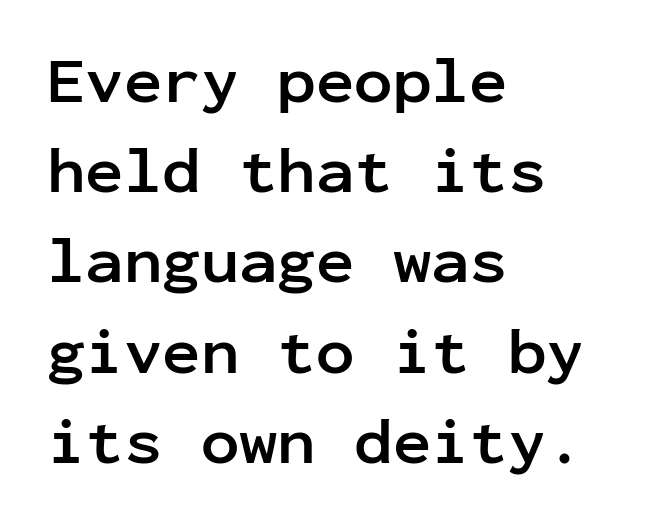
The image shows 64 px semibold sans-serif type, upright, monospaced; set left-aligned, normal line spacing (1.41x), normal letter spacing, not underlined; low stroke contrast and a medium x-height.
